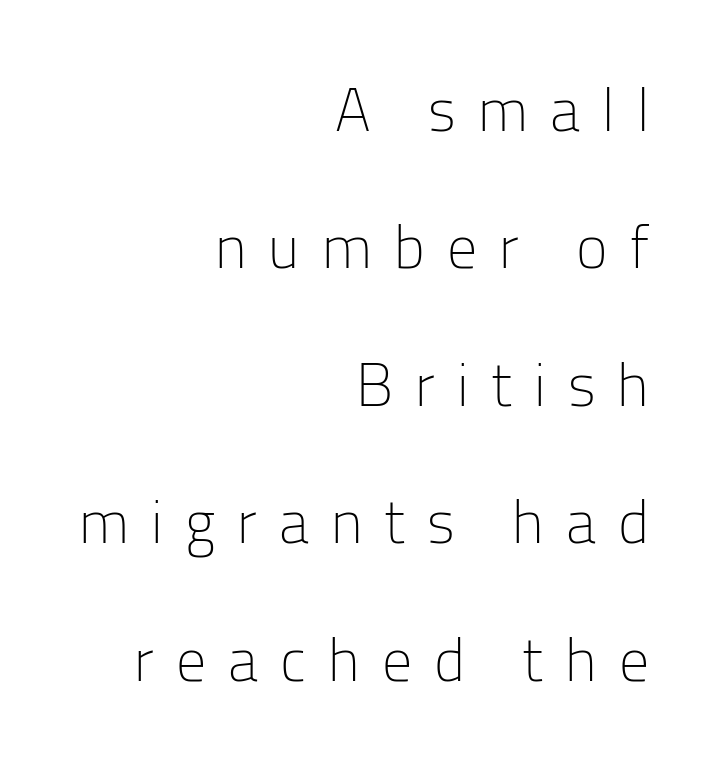
Q: Is the text bold? A: No.
Q: Is the text italic (slanted)? A: No, it is upright.
Q: Is the typeface a serif or a sans-serif typeface? A: Sans-serif.
Q: Is the text underlined? A: No.
Q: How is the paragraph aligned? A: Right-aligned.
Q: Is the spacing between letters normal or unusually wide? A: Unusually wide.
Q: Is the spacing between lines tight, normal or loose? A: Loose.
Q: Width (condensed, normal, or wide)? A: Normal.
Q: Stroke contrast? A: Low.
Q: x-height? A: Medium.
Q: Monospaced? A: No.
